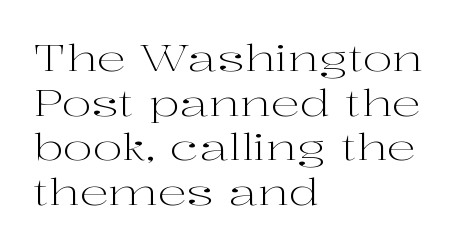
{"serif": "yes", "italic": "no", "bold": "no", "weight": "light", "width": "wide", "stroke_contrast": "high", "x_height": "medium", "monospaced": "no", "underline": "no", "align": "left", "line_spacing_ratio": 1.24, "letter_spacing": "normal", "letter_spacing_em": 0.0, "glyph_px": 36}
